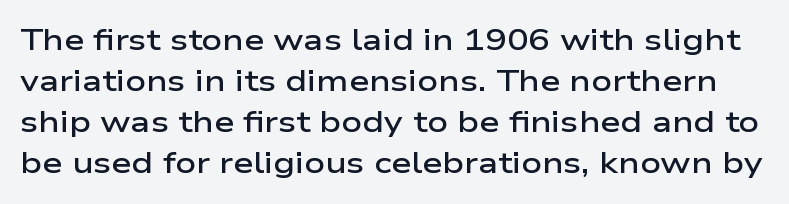
Nope, no serifs anywhere on these letters. The space beneath each line is pristine and unruled. Varying glyph widths throughout — classic text-font behaviour. Normally led — the rows are evenly, conventionally spaced. Characters follow at the spacing the type designer built in. A somewhat darkened texture: the type is semibold rather than bold.
